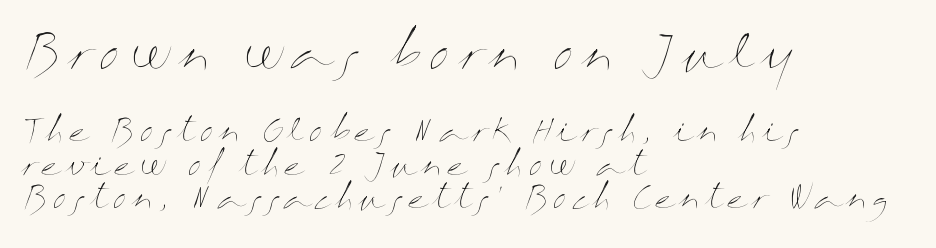
The image shows 47 px thin, wide type; set left-aligned, tight line spacing (1.08x), not underlined; the first (top) block is 1.52x larger; medium stroke contrast and a medium x-height.
